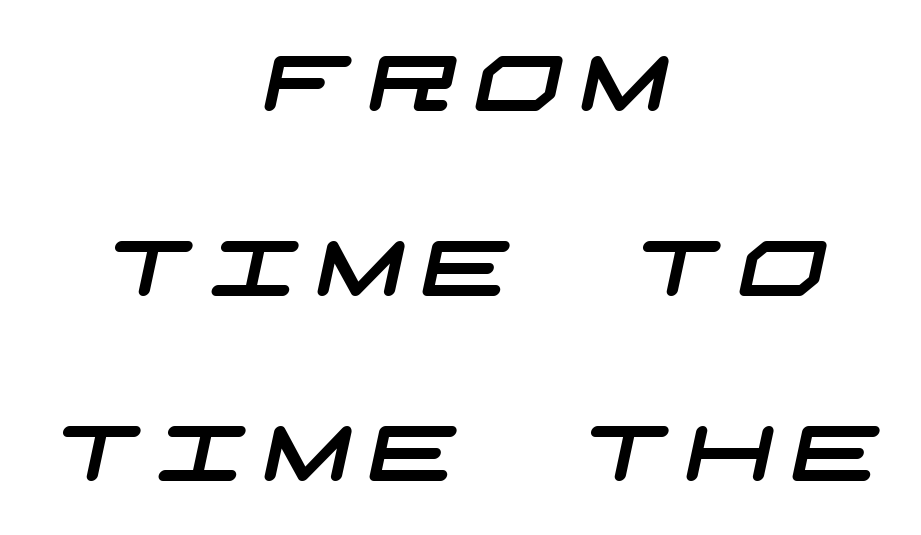
{"serif": "no", "width": "wide", "stroke_contrast": "low", "x_height": "large", "underline": "no", "align": "center", "line_spacing": "loose", "line_spacing_ratio": 2.37, "letter_spacing": "wide", "letter_spacing_em": 0.22, "glyph_px": 78}
